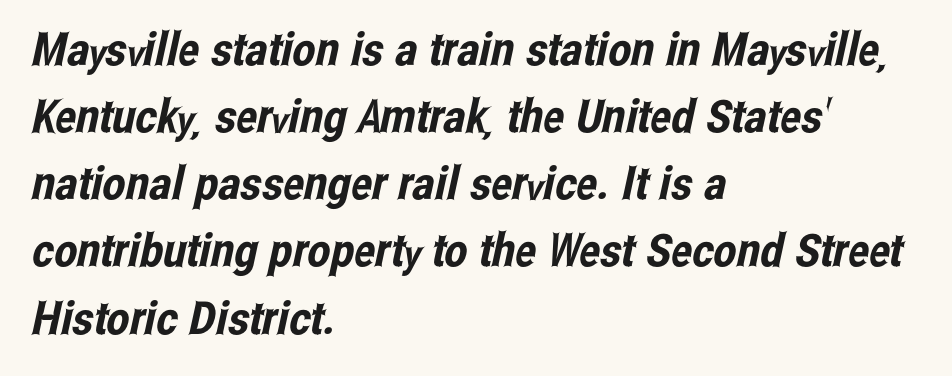
The image shows 46 px condensed sans-serif type; set left-aligned, normal line spacing (1.46x), normal letter spacing, not underlined; low stroke contrast and a medium x-height.
